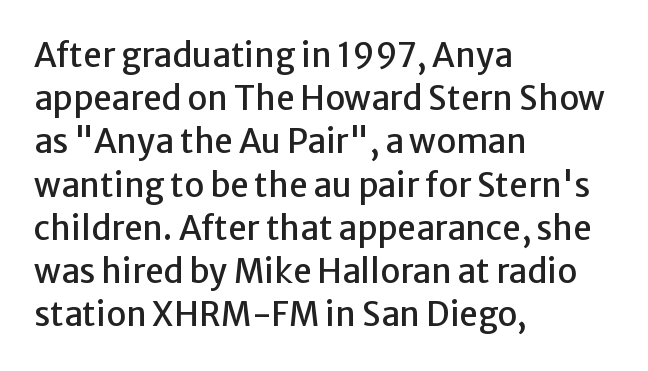
{"serif": "no", "italic": "no", "width": "normal", "stroke_contrast": "low", "x_height": "medium", "monospaced": "no", "underline": "no", "align": "left", "line_spacing": "normal", "line_spacing_ratio": 1.31, "letter_spacing": "normal", "letter_spacing_em": 0.0, "glyph_px": 33}
